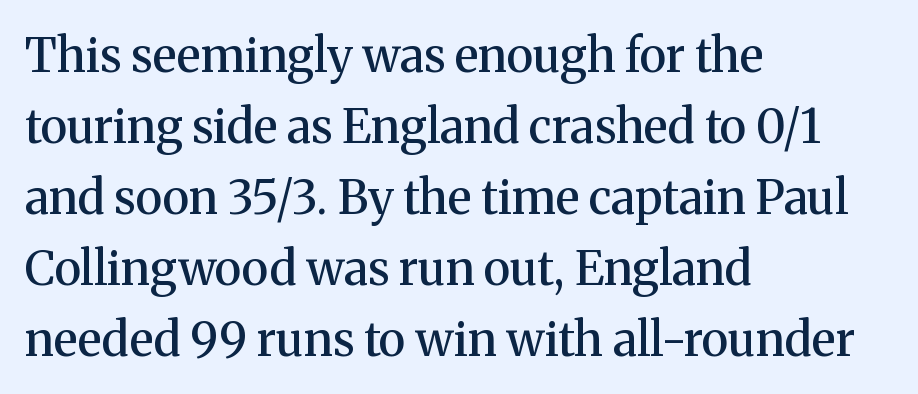
The image shows 47 px semibold serif type, upright; set left-aligned, normal line spacing (1.51x), normal letter spacing, not underlined; medium stroke contrast and a medium x-height.
